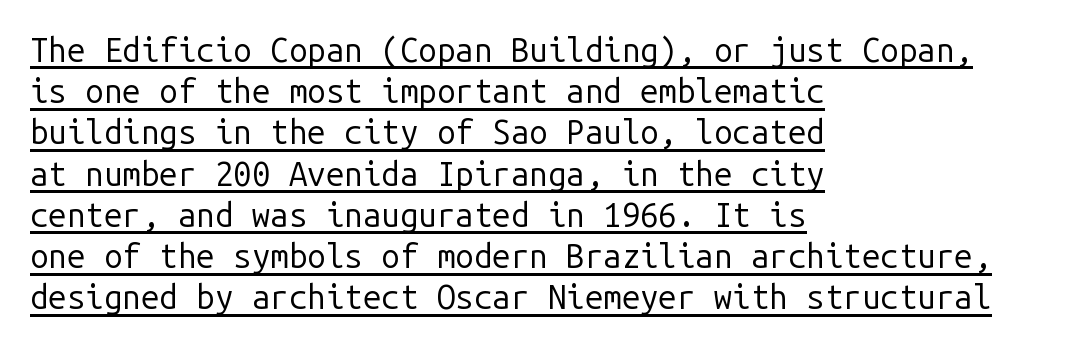
The image shows 33 px regular-weight sans-serif type, upright, monospaced; set left-aligned, normal line spacing (1.25x), normal letter spacing, underlined; low stroke contrast and a medium x-height.
